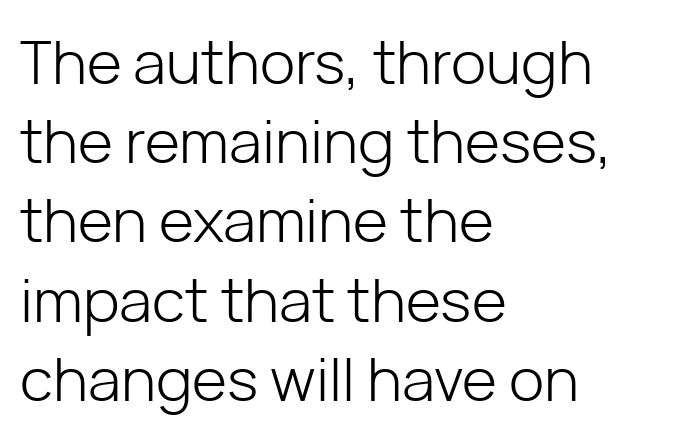
{"serif": "no", "italic": "no", "bold": "no", "weight": "light", "width": "normal", "stroke_contrast": "low", "x_height": "medium", "monospaced": "no", "underline": "no", "align": "left", "line_spacing": "normal", "line_spacing_ratio": 1.32, "letter_spacing": "normal", "letter_spacing_em": 0.0, "glyph_px": 60}
